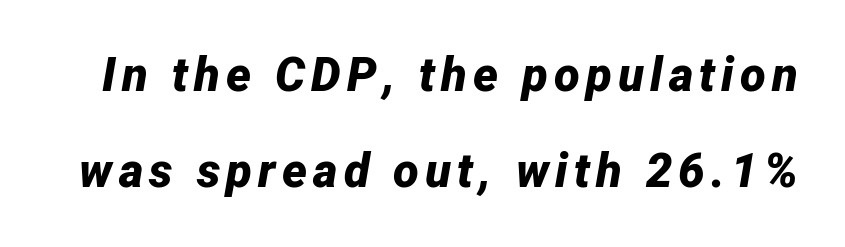
A bare baseline throughout the passage. Students, observe: this is what heavily led, spacious text looks like. Thick stems and heavy bowls — unmistakably bold. Posture: slanted.
